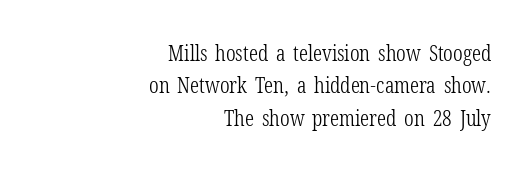
{"italic": "no", "bold": "no", "underline": "no", "align": "right", "line_spacing": "normal", "line_spacing_ratio": 1.47, "letter_spacing": "normal", "letter_spacing_em": 0.0, "glyph_px": 22}
